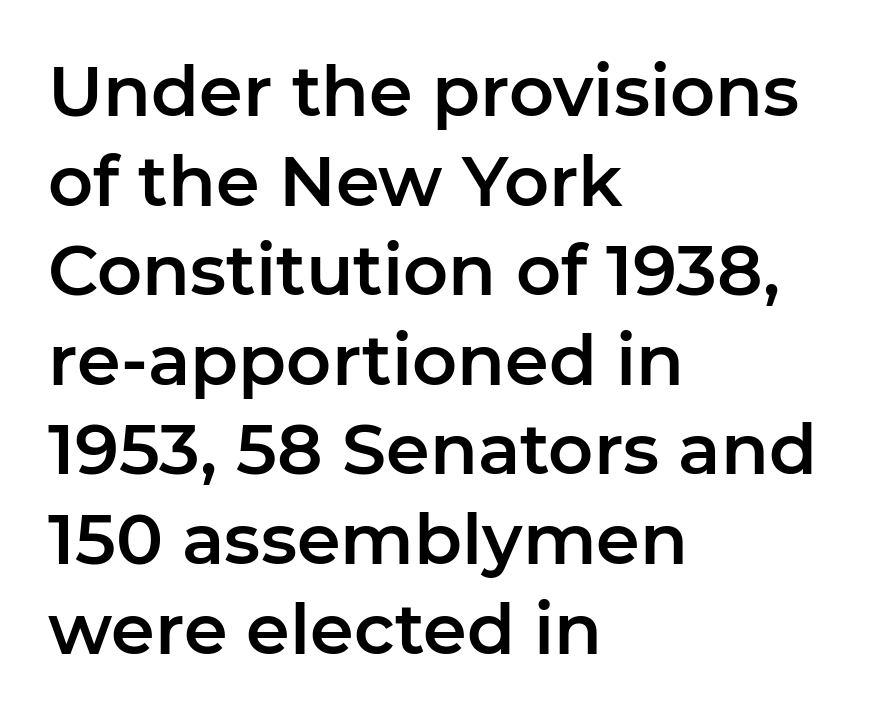
{"serif": "no", "italic": "no", "width": "normal", "stroke_contrast": "low", "x_height": "medium", "monospaced": "no", "underline": "no", "align": "left", "line_spacing": "normal", "line_spacing_ratio": 1.28, "letter_spacing": "normal", "letter_spacing_em": 0.0, "glyph_px": 70}
